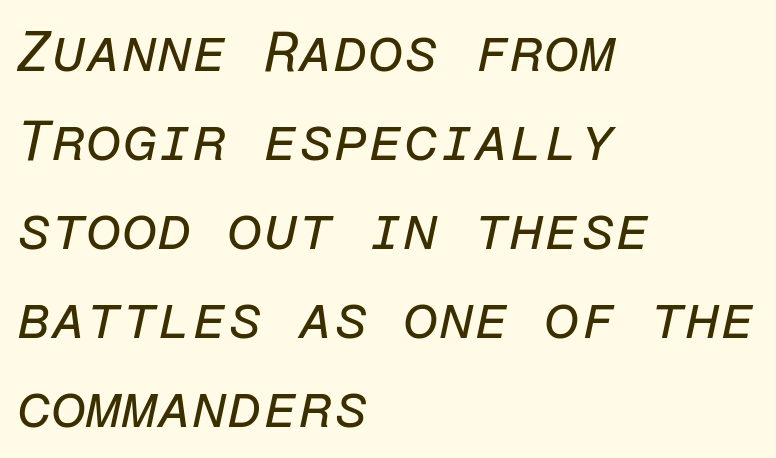
Q: Is the text bold? A: No.
Q: Is the text italic (slanted)? A: Yes, it leans right by about 12 degrees.
Q: Is the text underlined? A: No.
Q: How is the paragraph aligned? A: Left-aligned.
Q: Is the spacing between letters normal or unusually wide? A: Normal.
Q: Is the spacing between lines tight, normal or loose? A: Normal.
Q: Width (condensed, normal, or wide)? A: Normal.
Q: Stroke contrast? A: Low.
Q: x-height? A: Medium.
Q: Monospaced? A: Yes.
